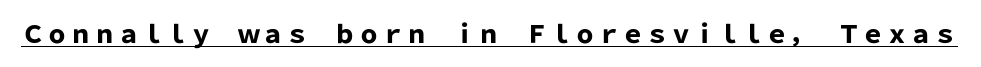
The image shows 24 px bold type, upright; set normal letter spacing, underlined.
